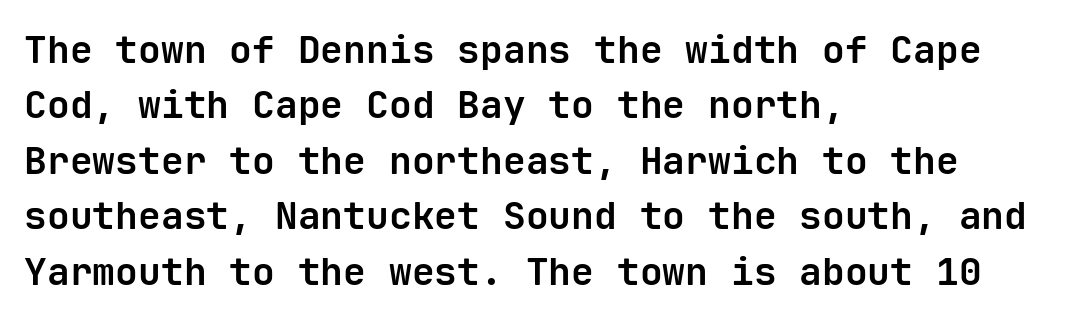
{"serif": "no", "italic": "no", "bold": "yes", "weight": "bold", "width": "normal", "stroke_contrast": "low", "x_height": "medium", "monospaced": "yes", "underline": "no", "align": "left", "line_spacing": "normal", "line_spacing_ratio": 1.46, "letter_spacing": "normal", "letter_spacing_em": 0.0, "glyph_px": 38}
